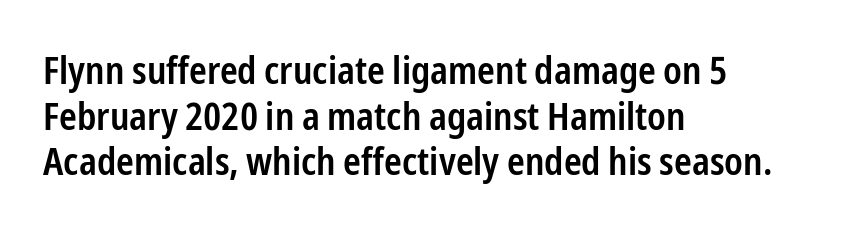
{"serif": "no", "italic": "no", "bold": "semi", "weight": "semibold", "width": "condensed", "stroke_contrast": "low", "x_height": "medium", "monospaced": "no", "underline": "no", "align": "left", "line_spacing_ratio": 1.2, "letter_spacing": "normal", "letter_spacing_em": 0.0, "glyph_px": 38}
